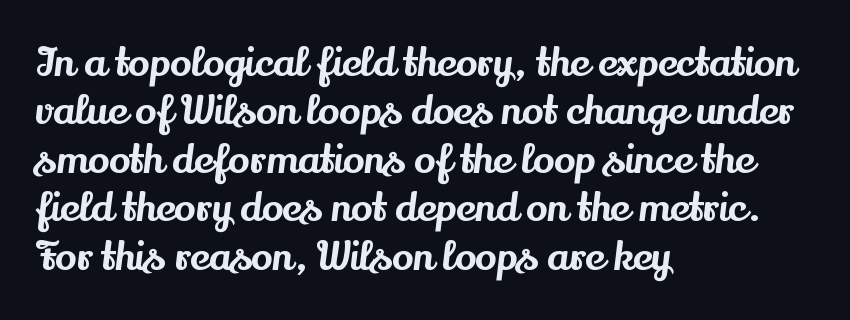
{"serif": "yes", "width": "normal", "stroke_contrast": "medium", "x_height": "small", "monospaced": "no", "underline": "no", "align": "left", "line_spacing_ratio": 1.21, "letter_spacing": "normal", "letter_spacing_em": 0.0, "glyph_px": 40}
